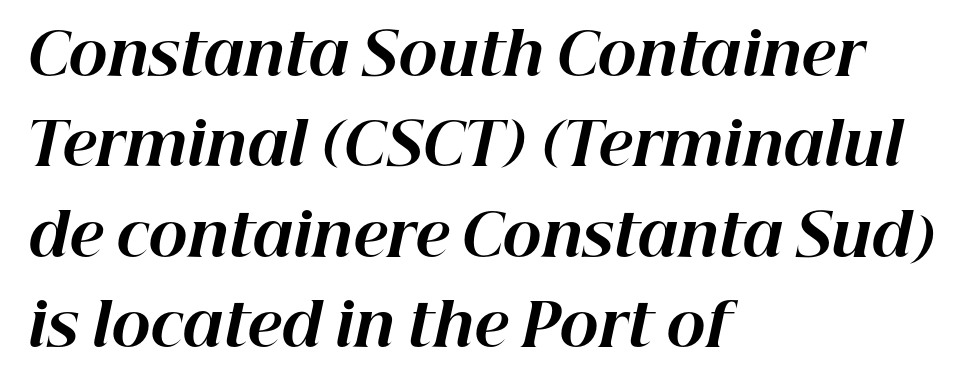
The image shows 59 px bold type, italic (leaning right); set left-aligned, normal line spacing (1.53x), normal letter spacing, not underlined; high stroke contrast and a medium x-height.
